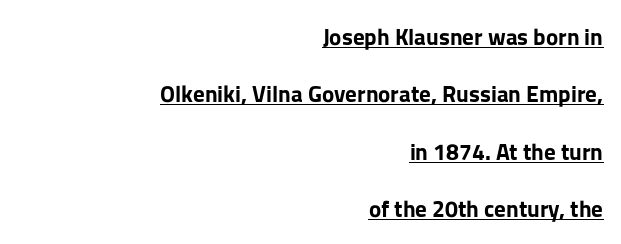
Q: Is the text bold? A: Yes.
Q: Is the text italic (slanted)? A: No, it is upright.
Q: Is the text underlined? A: Yes.
Q: How is the paragraph aligned? A: Right-aligned.
Q: Is the spacing between letters normal or unusually wide? A: Normal.
Q: Is the spacing between lines tight, normal or loose? A: Loose.
